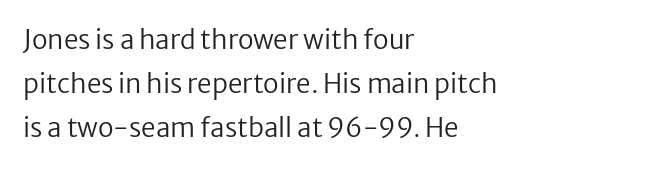
These lines are set flush left with a ragged right edge. Nobody drew a line under any word here. If you drew a line through each stem, it would be perfectly vertical. Leading: standard.
